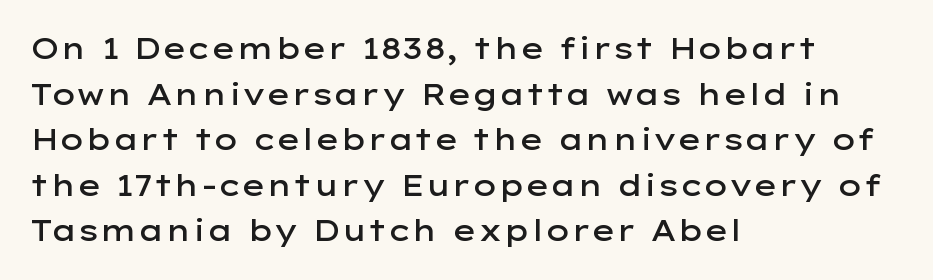
Q: Is the text bold? A: Semi-bold.
Q: Is the text italic (slanted)? A: No, it is upright.
Q: Is the typeface a serif or a sans-serif typeface? A: Sans-serif.
Q: Is the text underlined? A: No.
Q: How is the paragraph aligned? A: Left-aligned.
Q: Is the spacing between letters normal or unusually wide? A: Normal.
Q: Is the spacing between lines tight, normal or loose? A: Normal.
Q: Width (condensed, normal, or wide)? A: Wide.
Q: Stroke contrast? A: Low.
Q: x-height? A: Medium.
Q: Monospaced? A: No.
